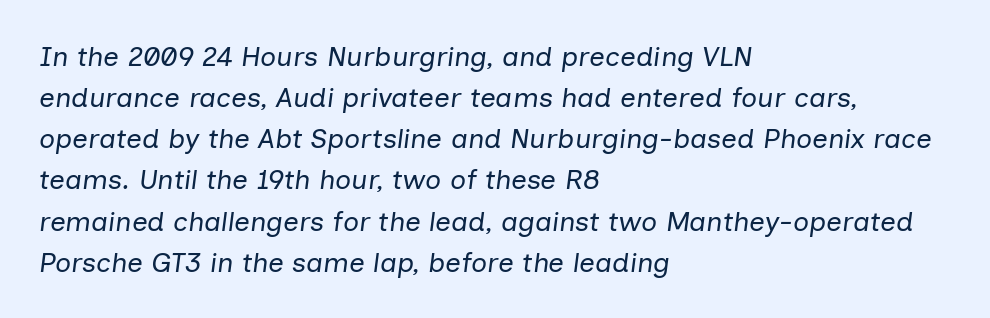
{"italic": "yes", "lean": "right", "slant_degrees": 7, "bold": "no", "weight": "regular", "width": "normal", "stroke_contrast": "low", "x_height": "medium", "monospaced": "no", "underline": "no", "align": "left", "line_spacing": "normal", "line_spacing_ratio": 1.47, "letter_spacing": "normal", "letter_spacing_em": 0.0, "glyph_px": 28}
